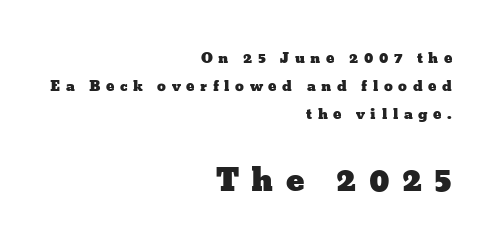
Q: Is the text italic (slanted)? A: No, it is upright.
Q: Is the text underlined? A: No.
Q: How is the paragraph aligned? A: Right-aligned.
Q: Is the spacing between letters normal or unusually wide? A: Unusually wide.
Q: Is the spacing between lines tight, normal or loose? A: Loose.
Q: Which block of text is set in a larger size, the first (top) or the second (bottom)? A: The second (bottom) one.
Q: Width (condensed, normal, or wide)? A: Wide.
Q: Stroke contrast? A: Low.
Q: x-height? A: Medium.
Q: Monospaced? A: No.
